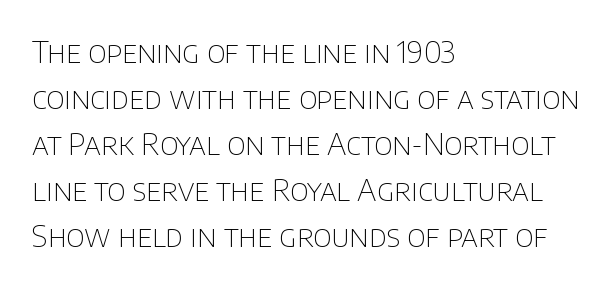
The image shows 30 px thin sans-serif type, upright; set left-aligned, normal line spacing (1.53x), normal letter spacing, not underlined; low stroke contrast and a large x-height.
